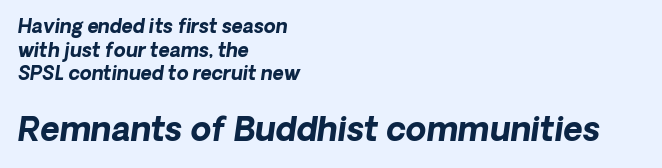
Leading: standard. This rendering leaves character spacing at its baseline value. Casual observation: everything's shoved over to the left. Chunky letters — that's bold for sure.
